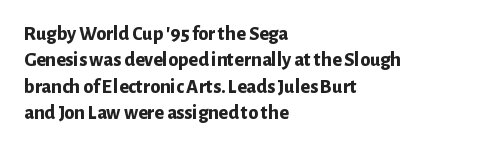
No extra tracking has been applied to these lines. The font is running at its bold setting. Students, observe: this is what conventionally led text looks like. Ascenders rise straight up at ninety degrees.
